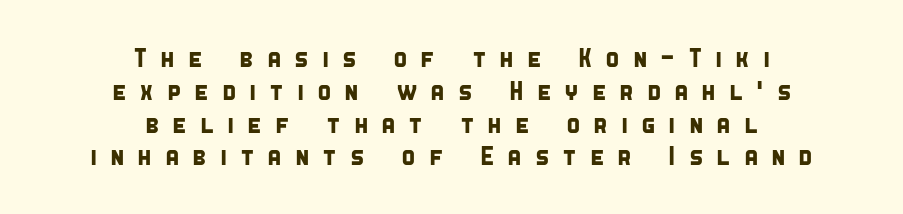
The image shows 26 px text type; set centered, normal line spacing (1.26x), unusually wide letter spacing (+0.49 em), not underlined.
